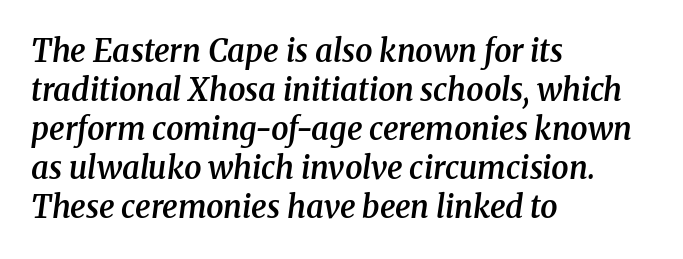
Q: Is the text bold? A: Semi-bold.
Q: Is the text italic (slanted)? A: Yes, it leans right by about 8 degrees.
Q: Is the typeface a serif or a sans-serif typeface? A: Serif.
Q: Is the text underlined? A: No.
Q: How is the paragraph aligned? A: Left-aligned.
Q: Is the spacing between letters normal or unusually wide? A: Normal.
Q: Is the spacing between lines tight, normal or loose? A: Normal.
Q: Width (condensed, normal, or wide)? A: Normal.
Q: Stroke contrast? A: Medium.
Q: x-height? A: Medium.
Q: Monospaced? A: No.
